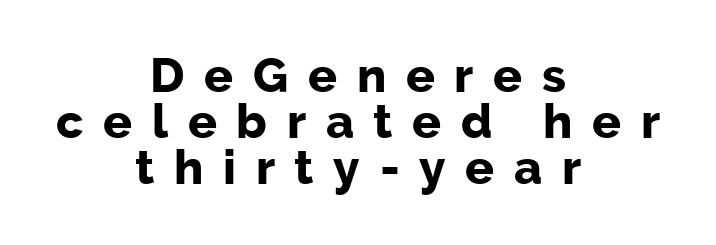
The image shows 48 px bold sans-serif type, upright; set centered, tight line spacing (0.96x), unusually wide letter spacing (+0.41 em), not underlined; low stroke contrast and a medium x-height.
